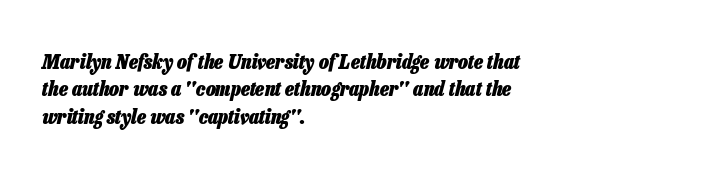
The image shows 21 px bold type, italic (leaning right); set left-aligned, normal line spacing (1.3x), normal letter spacing, not underlined.
